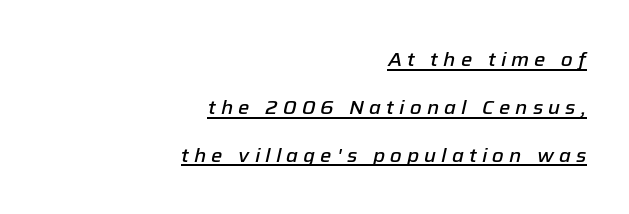
Q: Is the text bold? A: Semi-bold.
Q: Is the text italic (slanted)? A: Yes, it leans right by about 12 degrees.
Q: Is the text underlined? A: Yes.
Q: How is the paragraph aligned? A: Right-aligned.
Q: Is the spacing between letters normal or unusually wide? A: Unusually wide.
Q: Is the spacing between lines tight, normal or loose? A: Loose.
